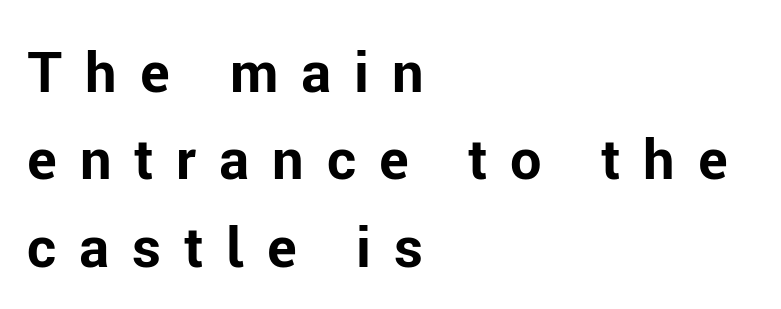
The image shows 56 px bold sans-serif type, upright; set left-aligned, normal line spacing (1.56x), unusually wide letter spacing (+0.41 em), not underlined; low stroke contrast and a medium x-height.
